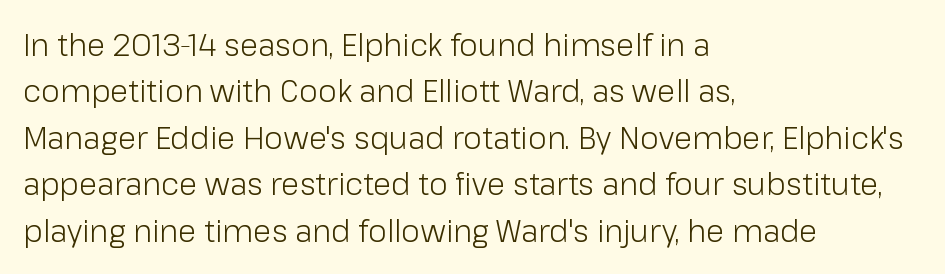
Q: Is the text bold? A: No.
Q: Is the text italic (slanted)? A: No, it is upright.
Q: Is the typeface a serif or a sans-serif typeface? A: Sans-serif.
Q: Is the text underlined? A: No.
Q: How is the paragraph aligned? A: Left-aligned.
Q: Is the spacing between letters normal or unusually wide? A: Normal.
Q: Is the spacing between lines tight, normal or loose? A: Normal.
Q: Width (condensed, normal, or wide)? A: Normal.
Q: Stroke contrast? A: Low.
Q: x-height? A: Medium.
Q: Monospaced? A: No.
